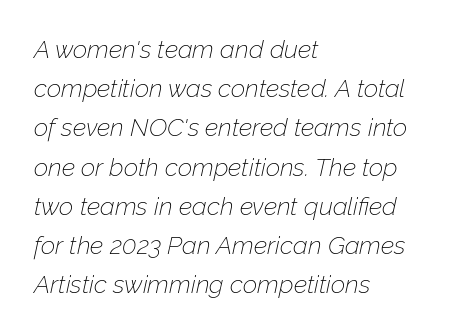
Q: Is the text bold? A: No.
Q: Is the text italic (slanted)? A: Yes, it leans right by about 12 degrees.
Q: Is the text underlined? A: No.
Q: How is the paragraph aligned? A: Left-aligned.
Q: Is the spacing between letters normal or unusually wide? A: Normal.
Q: Is the spacing between lines tight, normal or loose? A: Normal.
